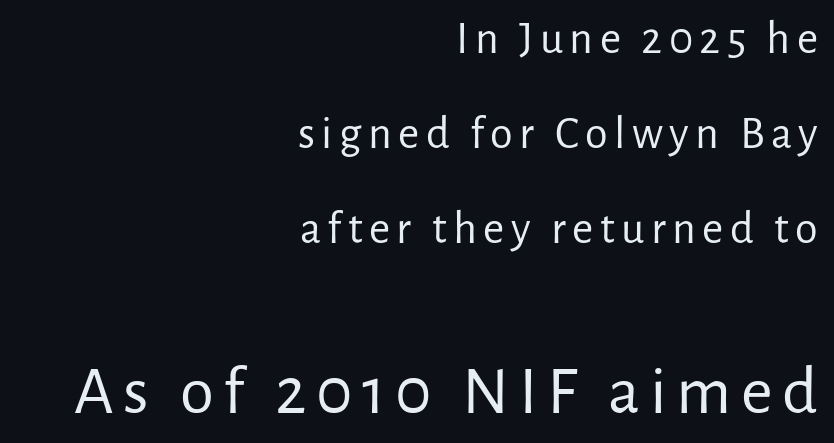
Airy leading. The passage shown is not underscored anywhere. Right-aligned paragraph, ragged on the left. Type size steps up from the first block to the second. The text was rendered using a sans face with plain stroke endings. The letters advance in unequal steps, a hallmark of proportional type.
